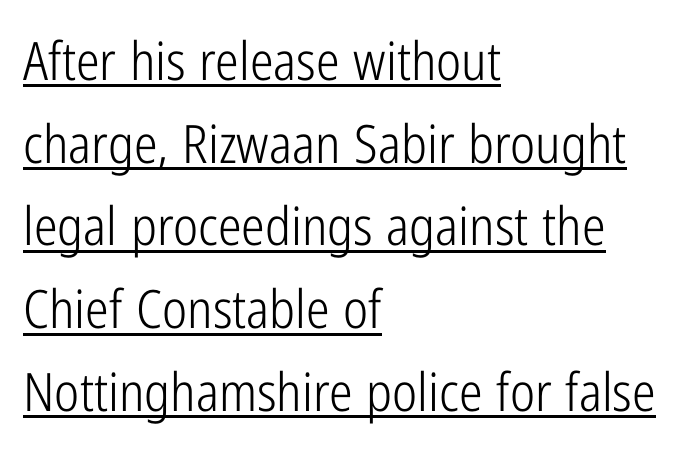
What stands out about the letter spacing? Nothing — it is the standard amount. This sample is left-justified, so line endings fall wherever the words run out. Here the designer chose a conventional face with non-uniform glyph widths. No italicization has been applied; the sample stays upright. Leading matches the norm, producing a regular column.
